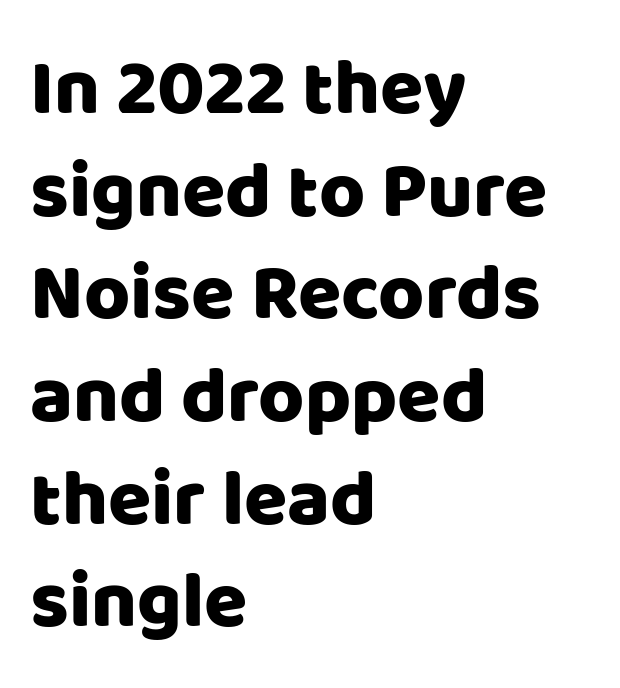
Q: Is the text italic (slanted)? A: No, it is upright.
Q: Is the typeface a serif or a sans-serif typeface? A: Sans-serif.
Q: Is the text underlined? A: No.
Q: How is the paragraph aligned? A: Left-aligned.
Q: Is the spacing between letters normal or unusually wide? A: Normal.
Q: Is the spacing between lines tight, normal or loose? A: Normal.
Q: Width (condensed, normal, or wide)? A: Normal.
Q: Stroke contrast? A: Low.
Q: x-height? A: Large.
Q: Monospaced? A: No.
